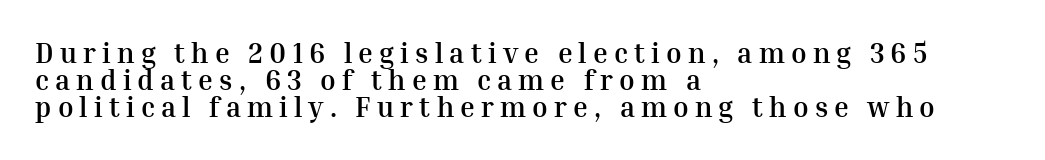
Students, note that the glyphs here are deliberately spaced far apart. This block would grow much taller if given ordinary leading; it's compressed now. I'd describe the lettering as bold — thick and assertive. The rendering uses natural spacing where letterforms have individual widths. The characters display serif detailing at their extremities.
